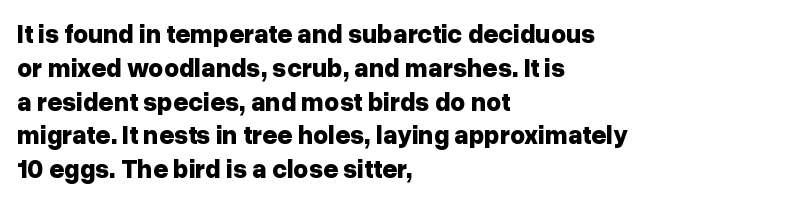
Q: Is the text bold? A: Yes.
Q: Is the text italic (slanted)? A: No, it is upright.
Q: Is the text underlined? A: No.
Q: How is the paragraph aligned? A: Left-aligned.
Q: Is the spacing between letters normal or unusually wide? A: Normal.
Q: Is the spacing between lines tight, normal or loose? A: Normal.
